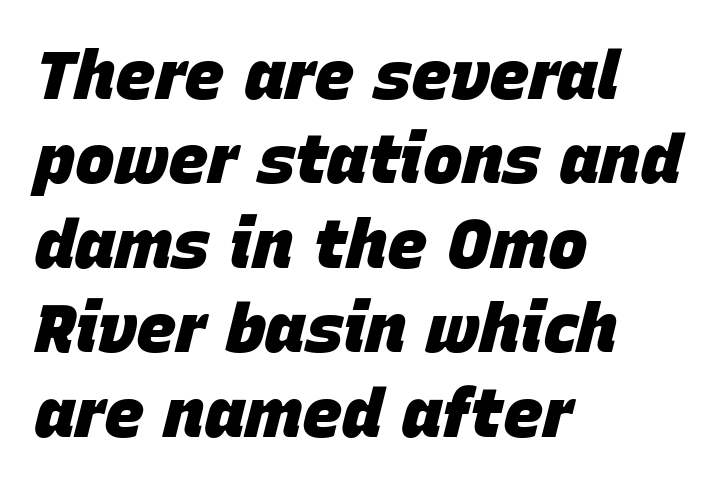
The rows are spaced the way most documents space them. Would a proofreader flag this as italicized? Yes. Notice how thick the strokes are: this is what a full bold looks like. The paragraph shown leans on its left margin. Words appear dense and cohesive because spacing is normal.
